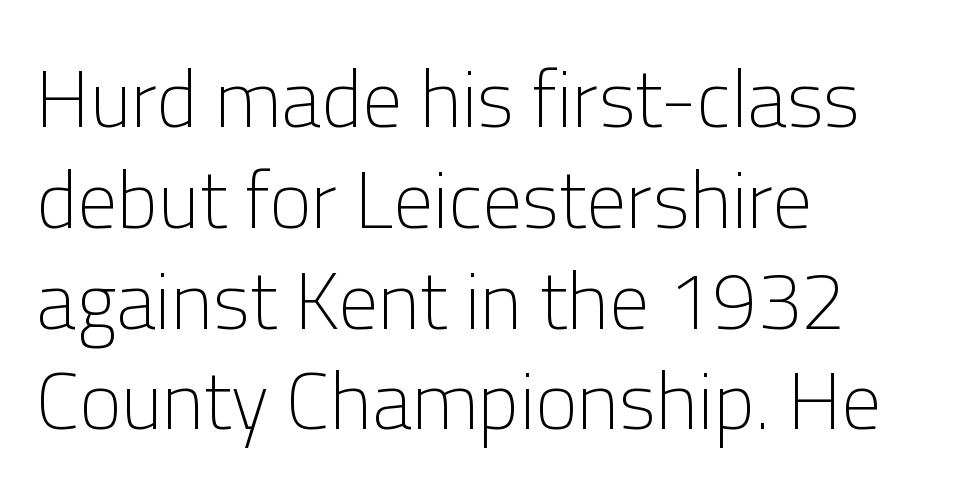
Q: Is the text bold? A: No.
Q: Is the text italic (slanted)? A: No, it is upright.
Q: Is the typeface a serif or a sans-serif typeface? A: Sans-serif.
Q: Is the text underlined? A: No.
Q: How is the paragraph aligned? A: Left-aligned.
Q: Is the spacing between letters normal or unusually wide? A: Normal.
Q: Is the spacing between lines tight, normal or loose? A: Normal.
Q: Width (condensed, normal, or wide)? A: Normal.
Q: Stroke contrast? A: Low.
Q: x-height? A: Medium.
Q: Monospaced? A: No.
